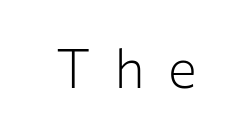
{"serif": "no", "italic": "no", "bold": "no", "weight": "light", "width": "normal", "stroke_contrast": "low", "x_height": "medium", "monospaced": "no", "underline": "no", "letter_spacing": "wide", "letter_spacing_em": 0.43, "glyph_px": 54}
